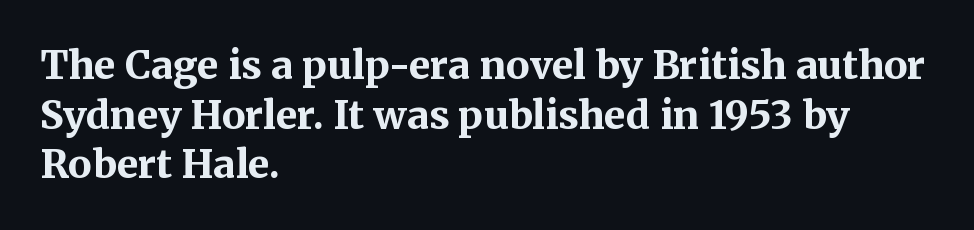
Set as a true bold cut, around the 700 mark. This is roman type, the default non-slanted kind. Look at the tracking — it's just the regular setting, nothing added. The paragraph has a hard left edge and a soft right edge. Proportional: the letters do not fall into vertical columns.
